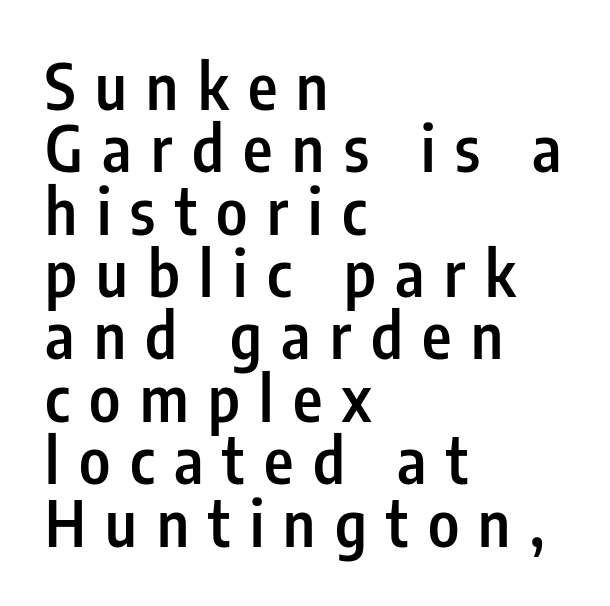
The image shows 63 px semibold, condensed sans-serif type, upright; set left-aligned, tight line spacing (0.99x), unusually wide letter spacing (+0.31 em), not underlined; low stroke contrast and a medium x-height.
